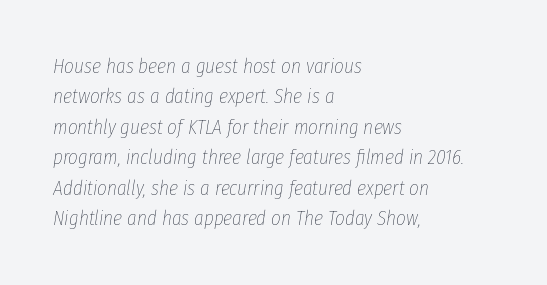
The image shows 21 px text type, italic (leaning right); set left-aligned, normal line spacing (1.45x), normal letter spacing, not underlined.
